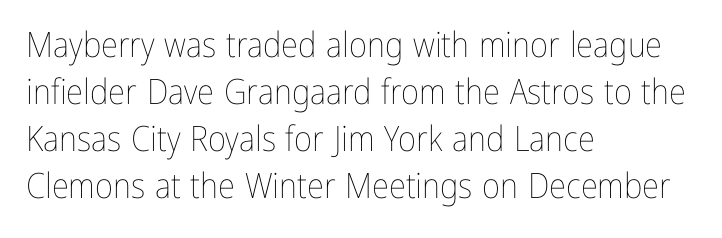
{"italic": "no", "bold": "no", "weight": "thin", "width": "condensed", "stroke_contrast": "low", "x_height": "medium", "monospaced": "no", "underline": "no", "align": "left", "line_spacing": "normal", "line_spacing_ratio": 1.34, "letter_spacing": "normal", "letter_spacing_em": 0.0, "glyph_px": 35}
